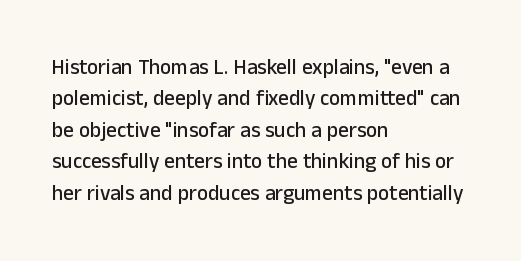
{"italic": "no", "underline": "no", "align": "left", "line_spacing": "normal", "line_spacing_ratio": 1.5, "letter_spacing": "normal", "letter_spacing_em": 0.0, "glyph_px": 21}
